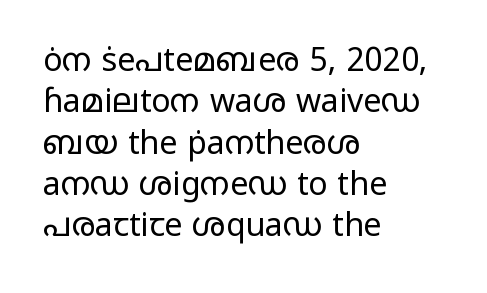
Compared with a typical body face, this is equally light or lighter still. Successive baselines arrive at the customary interval. This sample has the flowing, uneven cadence of proportional lettering. How are the letters spaced? Ordinarily, with no added tracking.
